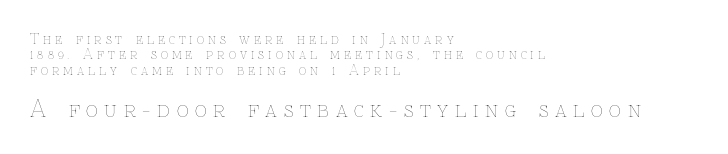
The image shows 23 px text type, upright; set left-aligned, tight line spacing (1.09x), unusually wide letter spacing (+0.29 em), not underlined; the second (bottom) block is 1.64x larger.
